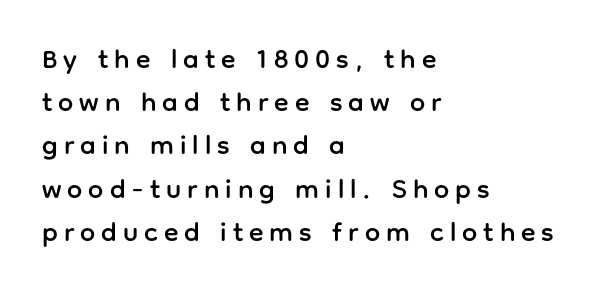
{"italic": "no", "underline": "no", "align": "left", "line_spacing": "normal", "line_spacing_ratio": 1.6, "letter_spacing": "wide", "letter_spacing_em": 0.22, "glyph_px": 27}
